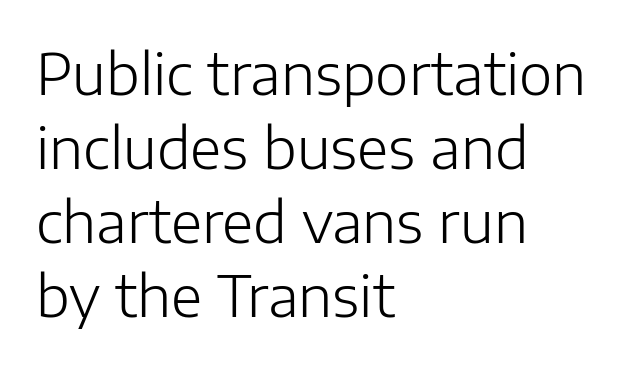
Q: Is the text bold? A: No.
Q: Is the text italic (slanted)? A: No, it is upright.
Q: Is the typeface a serif or a sans-serif typeface? A: Sans-serif.
Q: Is the text underlined? A: No.
Q: How is the paragraph aligned? A: Left-aligned.
Q: Is the spacing between letters normal or unusually wide? A: Normal.
Q: Is the spacing between lines tight, normal or loose? A: Normal.
Q: Width (condensed, normal, or wide)? A: Normal.
Q: Stroke contrast? A: Low.
Q: x-height? A: Medium.
Q: Monospaced? A: No.
